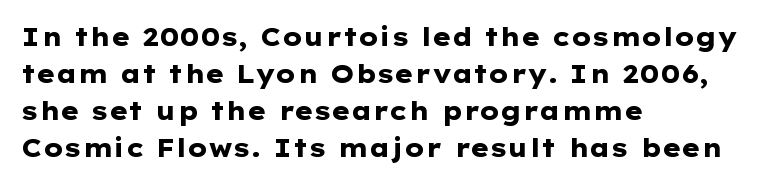
Horizontally, the lines are justified to the leading edge only. These words are printed bold, with thick strokes throughout. These lines sit exactly where default settings would place them. Every character sits straight up, as roman type does. Beneath every word, the page is bare.
